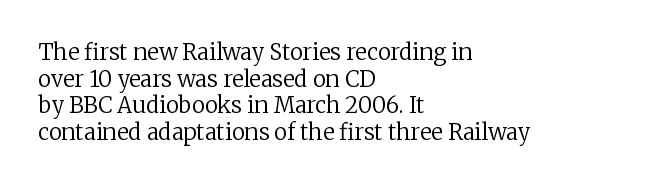
The image shows 22 px text type, upright; set left-aligned, line spacing 1.21x, normal letter spacing, not underlined.
